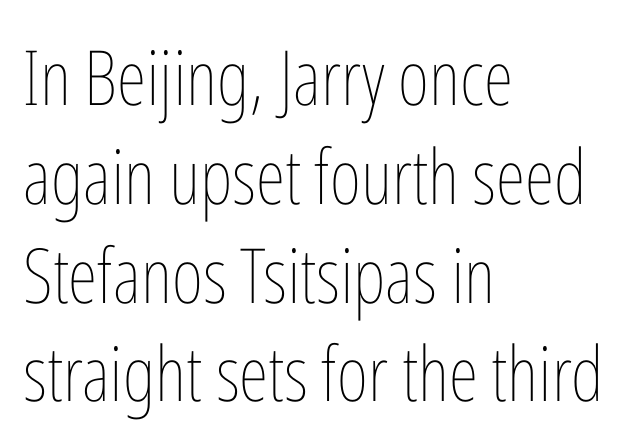
Q: Is the text bold? A: No.
Q: Is the text italic (slanted)? A: No, it is upright.
Q: Is the text underlined? A: No.
Q: How is the paragraph aligned? A: Left-aligned.
Q: Is the spacing between letters normal or unusually wide? A: Normal.
Q: Is the spacing between lines tight, normal or loose? A: Normal.
Q: Width (condensed, normal, or wide)? A: Condensed.
Q: Stroke contrast? A: Low.
Q: x-height? A: Medium.
Q: Monospaced? A: No.
